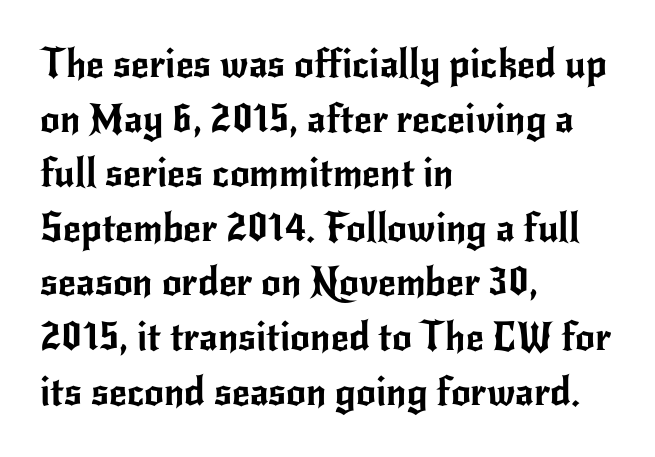
The image shows 39 px sans-serif type, upright; set left-aligned, normal line spacing (1.4x), normal letter spacing, not underlined; low stroke contrast and a small x-height.
